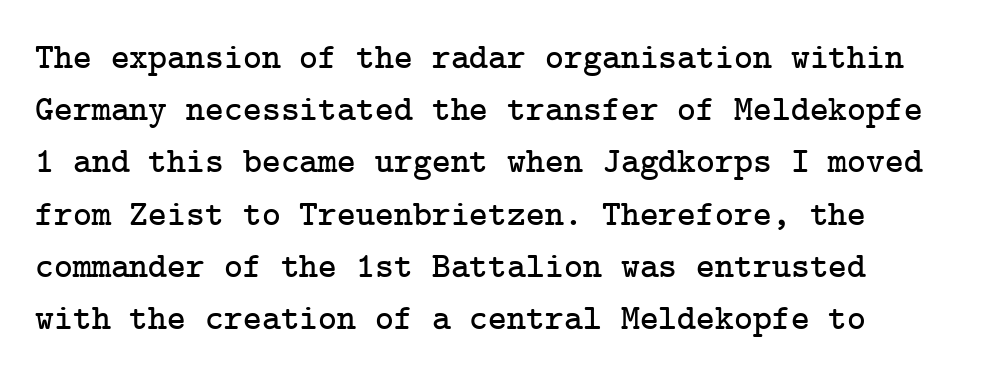
The image shows 36 px serif type, upright; set left-aligned, normal line spacing (1.45x), normal letter spacing, not underlined; low stroke contrast and a medium x-height.
